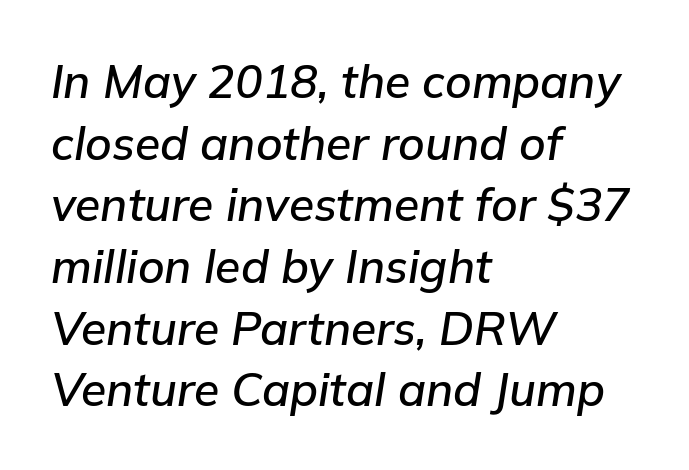
The image shows 46 px text type, italic (leaning right); set left-aligned, normal line spacing (1.34x), normal letter spacing, not underlined; low stroke contrast and a medium x-height.
